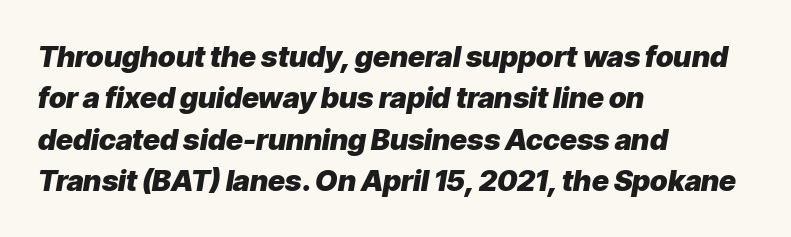
Q: Is the text bold? A: Yes.
Q: Is the text italic (slanted)? A: Yes, it leans right by about 9 degrees.
Q: Is the text underlined? A: No.
Q: How is the paragraph aligned? A: Left-aligned.
Q: Is the spacing between letters normal or unusually wide? A: Normal.
Q: Is the spacing between lines tight, normal or loose? A: Normal.
Q: Width (condensed, normal, or wide)? A: Normal.
Q: Stroke contrast? A: Low.
Q: x-height? A: Medium.
Q: Monospaced? A: No.
